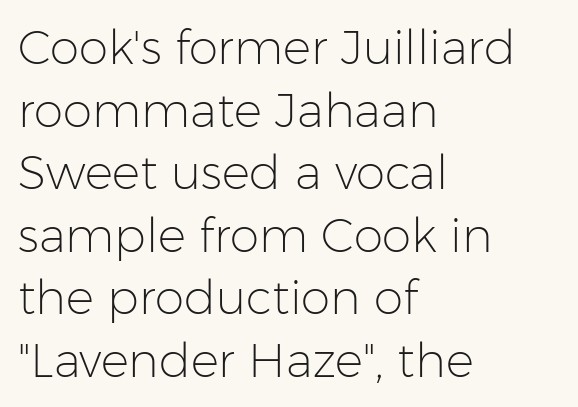
The image shows 47 px light sans-serif type, upright; set left-aligned, normal line spacing (1.33x), normal letter spacing, not underlined; low stroke contrast and a medium x-height.
